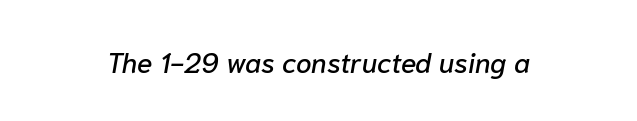
Notice how the stems are inclined rather than vertical — that's the hallmark of italics. Inter-character spacing is left at the font's built-in metrics. Varying glyph widths throughout — classic text-font behaviour. Lines of text with bare space underneath.
